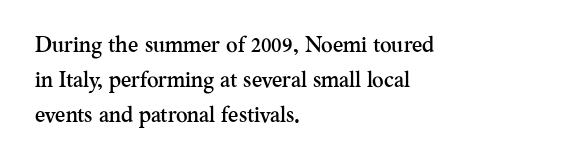
Q: Is the text italic (slanted)? A: No, it is upright.
Q: Is the text underlined? A: No.
Q: How is the paragraph aligned? A: Left-aligned.
Q: Is the spacing between letters normal or unusually wide? A: Normal.
Q: Is the spacing between lines tight, normal or loose? A: Normal.
